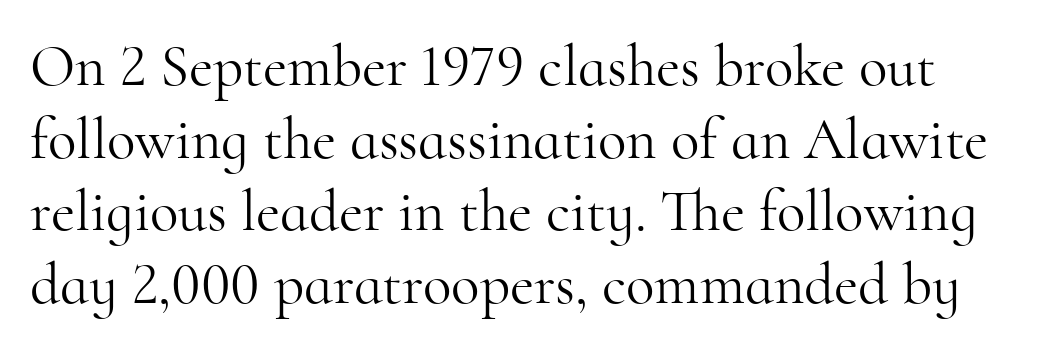
Weight: in the light-to-regular range. Posture: straight, roman, zero tilt. Underline: absent. Each word holds together tightly as a unit, with standard inter-letter gaps.
